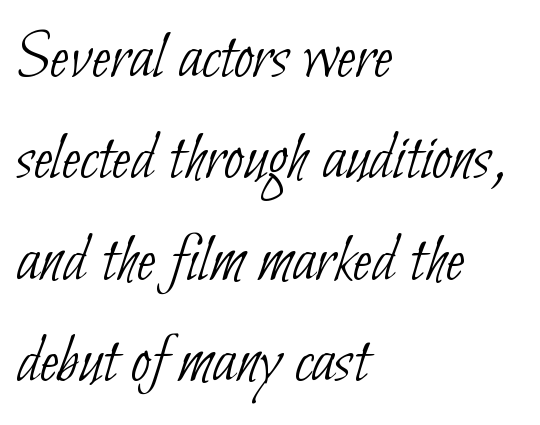
Nothing sits at the stroke ends, so this counts as sans-serif. The horizontal fit of the characters is conventional and even. A classic flush-left, rag-right setting is used for this passage. How would I describe the line gaps? Plain and ordinary. The string is rendered with underlining switched off.
